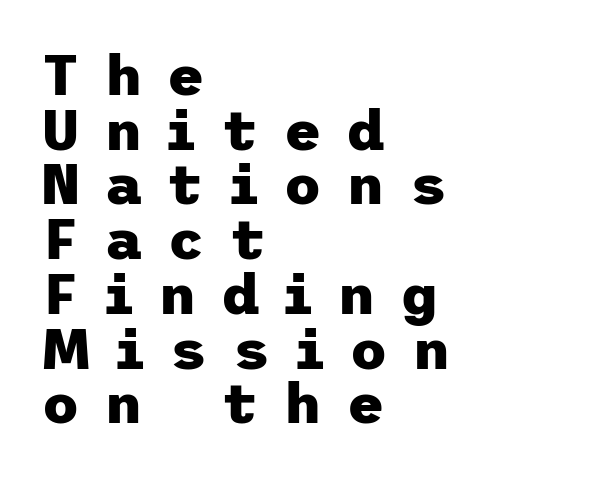
{"serif": "no", "italic": "no", "bold": "yes", "weight": "heavy", "width": "normal", "stroke_contrast": "low", "x_height": "medium", "underline": "no", "align": "left", "line_spacing": "tight", "line_spacing_ratio": 0.96, "letter_spacing": "wide", "letter_spacing_em": 0.45, "glyph_px": 57}
